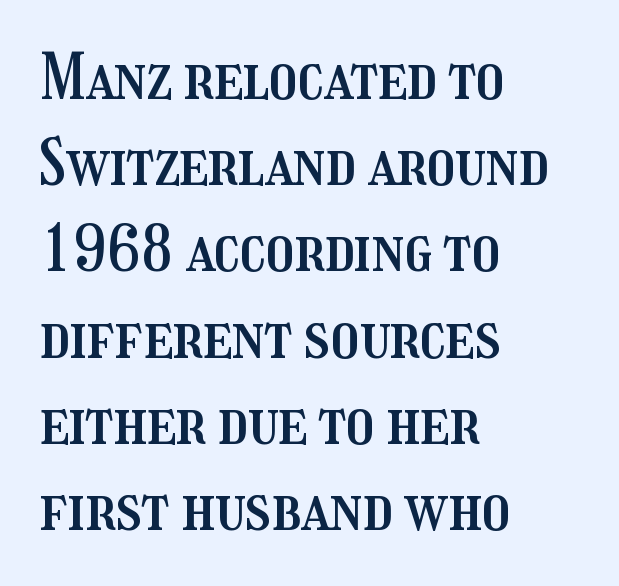
Q: Is the text italic (slanted)? A: No, it is upright.
Q: Is the text underlined? A: No.
Q: How is the paragraph aligned? A: Left-aligned.
Q: Is the spacing between letters normal or unusually wide? A: Normal.
Q: Is the spacing between lines tight, normal or loose? A: Normal.
Q: Width (condensed, normal, or wide)? A: Condensed.
Q: Stroke contrast? A: Medium.
Q: x-height? A: Medium.
Q: Monospaced? A: No.
